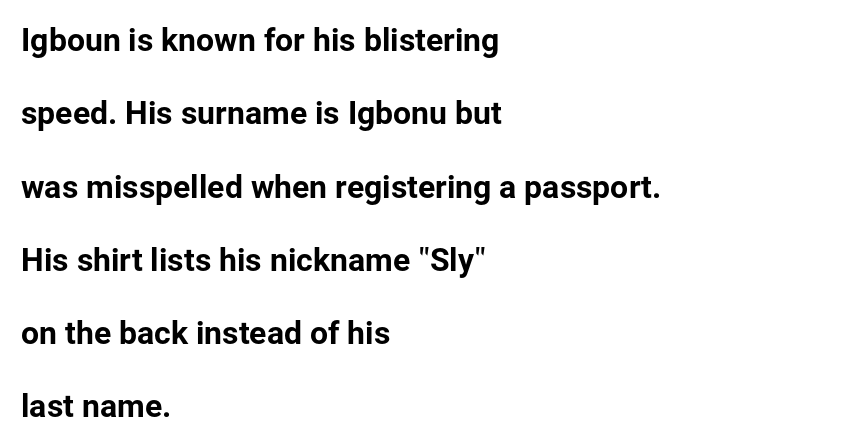
{"serif": "no", "italic": "no", "width": "normal", "stroke_contrast": "low", "x_height": "medium", "monospaced": "no", "underline": "no", "align": "left", "line_spacing": "loose", "line_spacing_ratio": 2.29, "letter_spacing": "normal", "letter_spacing_em": 0.0, "glyph_px": 32}
